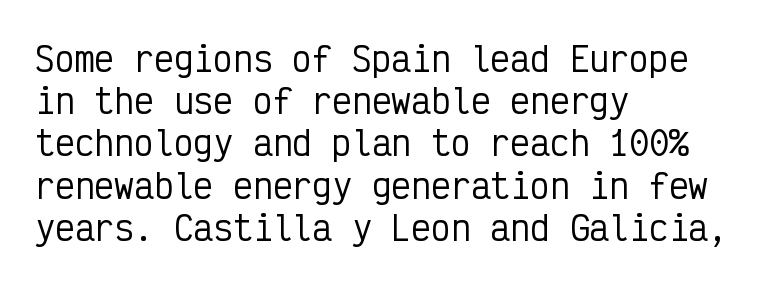
{"serif": "no", "italic": "no", "width": "condensed", "stroke_contrast": "low", "x_height": "medium", "monospaced": "yes", "underline": "no", "align": "left", "line_spacing": "normal", "line_spacing_ratio": 1.28, "letter_spacing": "normal", "letter_spacing_em": 0.0, "glyph_px": 33}
